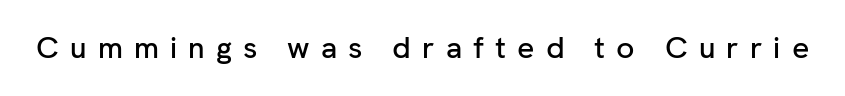
The image shows 30 px sans-serif type, upright; set unusually wide letter spacing (+0.37 em), not underlined; low stroke contrast and a medium x-height.
